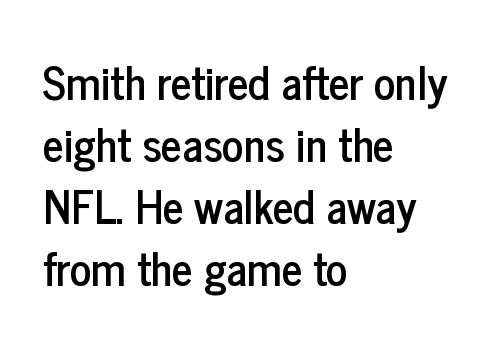
{"serif": "no", "italic": "no", "width": "condensed", "stroke_contrast": "low", "x_height": "medium", "monospaced": "no", "underline": "no", "align": "left", "line_spacing": "normal", "line_spacing_ratio": 1.38, "letter_spacing": "normal", "letter_spacing_em": 0.0, "glyph_px": 45}
